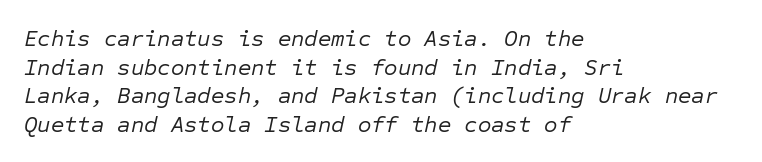
{"italic": "yes", "lean": "right", "slant_degrees": 12, "bold": "no", "underline": "no", "align": "left", "line_spacing_ratio": 1.24, "letter_spacing": "normal", "letter_spacing_em": 0.0, "glyph_px": 23}
